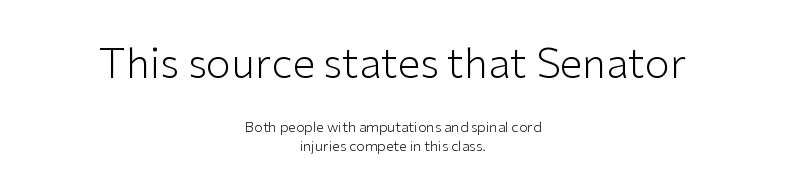
This is not heavy type; no bold has been used. The emphasis by scale lands on block number one, above. This rendering uses center alignment, leaving both contours irregular but symmetric. The letters stand straight up with perfectly vertical stems. How would I describe the line gaps? Plain and ordinary. Here the glyphs are tracked normally, forming tight word shapes.
